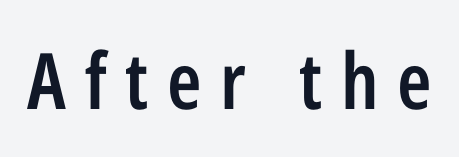
Q: Is the text bold? A: Semi-bold.
Q: Is the text italic (slanted)? A: No, it is upright.
Q: Is the typeface a serif or a sans-serif typeface? A: Sans-serif.
Q: Is the text underlined? A: No.
Q: Is the spacing between letters normal or unusually wide? A: Unusually wide.
Q: Width (condensed, normal, or wide)? A: Condensed.
Q: Stroke contrast? A: Low.
Q: x-height? A: Medium.
Q: Monospaced? A: No.
